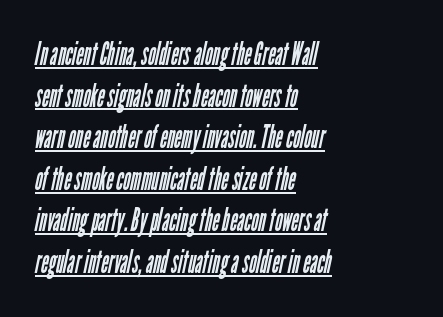
Q: Is the text bold? A: No.
Q: Is the typeface a serif or a sans-serif typeface? A: Sans-serif.
Q: Is the text underlined? A: Yes.
Q: How is the paragraph aligned? A: Left-aligned.
Q: Is the spacing between letters normal or unusually wide? A: Normal.
Q: Is the spacing between lines tight, normal or loose? A: Normal.
Q: Width (condensed, normal, or wide)? A: Condensed.
Q: Stroke contrast? A: Low.
Q: x-height? A: Medium.
Q: Monospaced? A: No.
